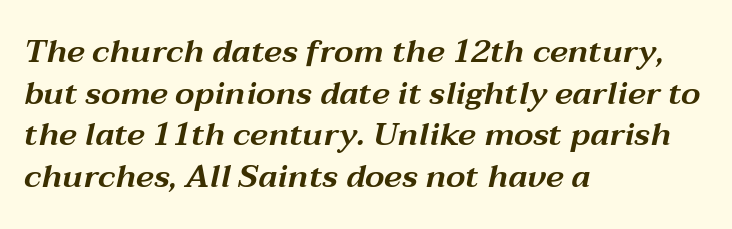
{"italic": "yes", "lean": "right", "slant_degrees": 12, "width": "wide", "stroke_contrast": "medium", "x_height": "medium", "monospaced": "no", "underline": "no", "align": "left", "line_spacing": "normal", "line_spacing_ratio": 1.3, "letter_spacing": "normal", "letter_spacing_em": 0.0, "glyph_px": 32}
